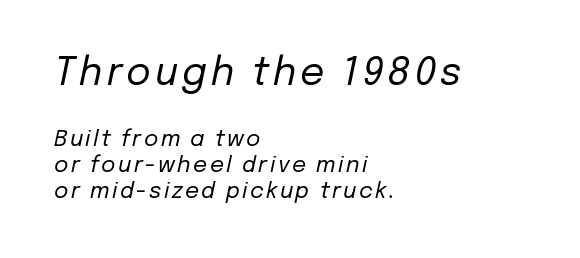
Is this a fixed-width face? No — the glyphs have proportional, varying widths. Only glyphs here, with clear space below each row. The letterforms sit at book weight or below. Looking at the ascenders, they clearly lean. A student would notice the top passage is typeset larger than what follows. Every row of glyphs begins at an identical x-position on the left.
